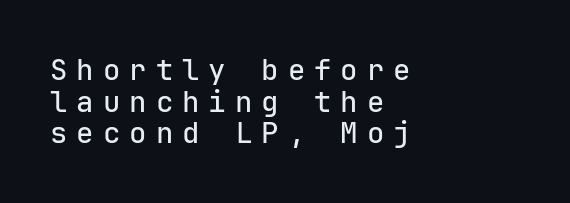
The image shows 29 px sans-serif type, upright, monospaced; set left-aligned, tight line spacing (1.09x), unusually wide letter spacing (+0.31 em), not underlined; low stroke contrast and a medium x-height.
